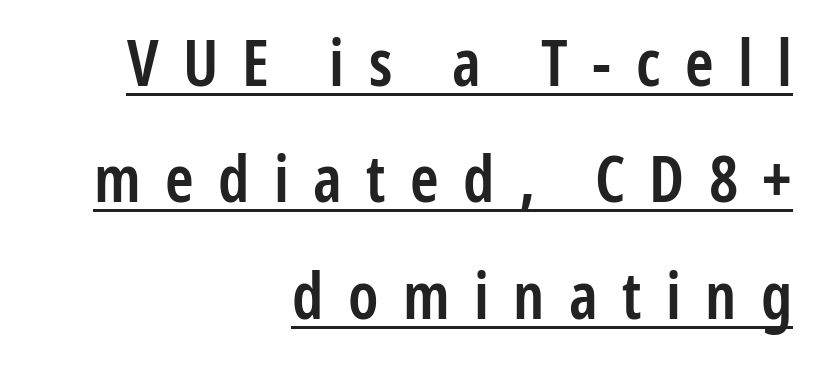
The image shows 64 px semibold, condensed sans-serif type, upright; set right-aligned, line spacing 1.82x, unusually wide letter spacing (+0.38 em), underlined; low stroke contrast and a medium x-height.
